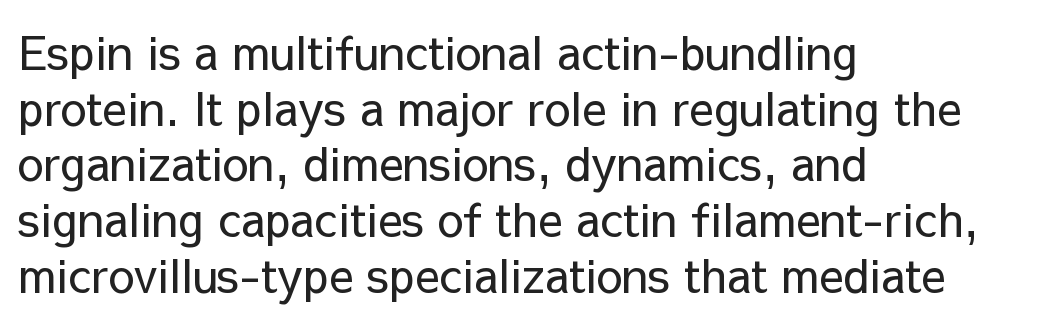
Q: Is the text bold? A: No.
Q: Is the text italic (slanted)? A: No, it is upright.
Q: Is the typeface a serif or a sans-serif typeface? A: Sans-serif.
Q: Is the text underlined? A: No.
Q: How is the paragraph aligned? A: Left-aligned.
Q: Is the spacing between letters normal or unusually wide? A: Normal.
Q: Width (condensed, normal, or wide)? A: Normal.
Q: Stroke contrast? A: Low.
Q: x-height? A: Medium.
Q: Monospaced? A: No.
